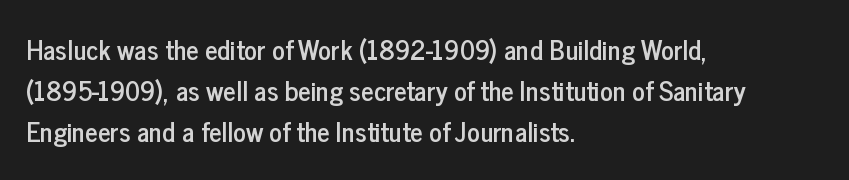
{"italic": "no", "underline": "no", "align": "left", "line_spacing": "normal", "line_spacing_ratio": 1.52, "letter_spacing": "normal", "letter_spacing_em": 0.0, "glyph_px": 27}
